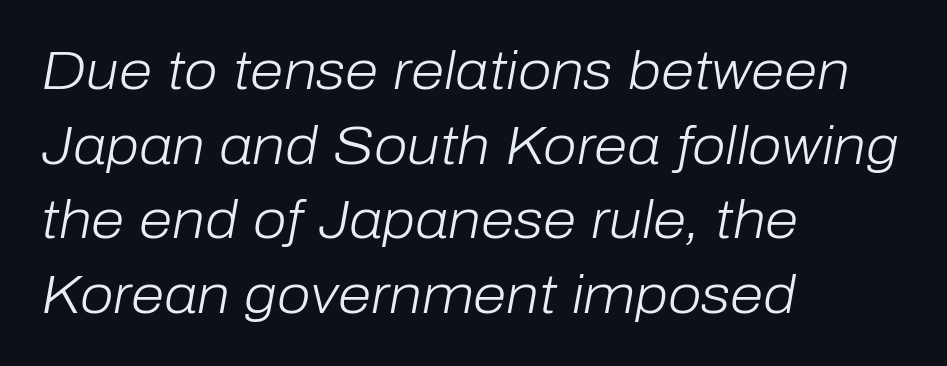
Q: Is the text bold? A: No.
Q: Is the text italic (slanted)? A: Yes, it leans right by about 10 degrees.
Q: Is the text underlined? A: No.
Q: How is the paragraph aligned? A: Left-aligned.
Q: Is the spacing between letters normal or unusually wide? A: Normal.
Q: Is the spacing between lines tight, normal or loose? A: Normal.
Q: Width (condensed, normal, or wide)? A: Normal.
Q: Stroke contrast? A: Low.
Q: x-height? A: Medium.
Q: Monospaced? A: No.
